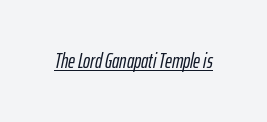
Q: Is the text italic (slanted)? A: Yes, it leans right by about 12 degrees.
Q: Is the text underlined? A: Yes.
Q: Is the spacing between letters normal or unusually wide? A: Normal.
